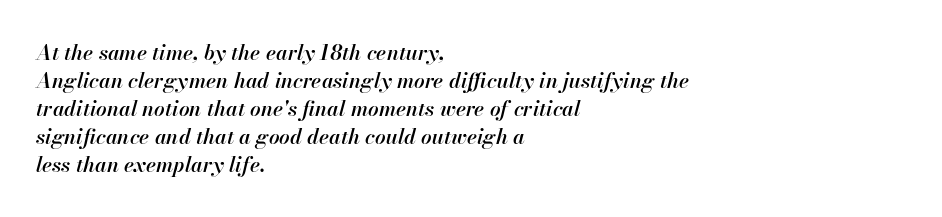
Q: Is the text bold? A: Semi-bold.
Q: Is the text italic (slanted)? A: Yes, it leans right by about 13 degrees.
Q: Is the text underlined? A: No.
Q: How is the paragraph aligned? A: Left-aligned.
Q: Is the spacing between letters normal or unusually wide? A: Normal.
Q: Is the spacing between lines tight, normal or loose? A: Normal.
